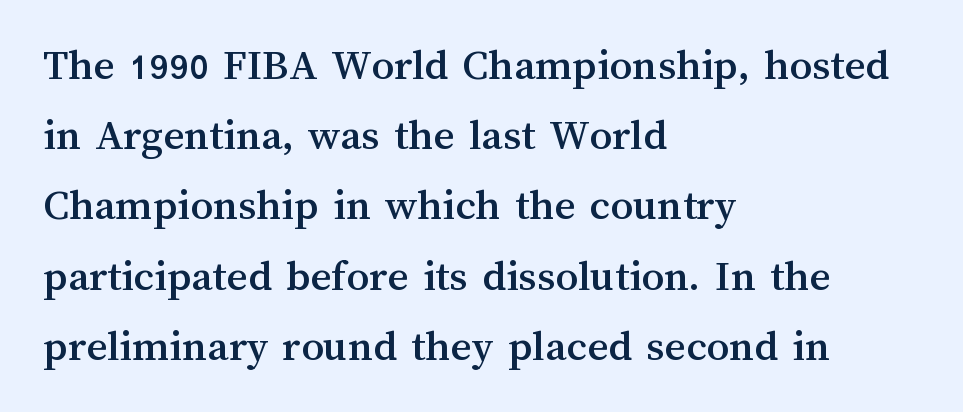
Q: Is the text italic (slanted)? A: No, it is upright.
Q: Is the text underlined? A: No.
Q: How is the paragraph aligned? A: Left-aligned.
Q: Is the spacing between letters normal or unusually wide? A: Normal.
Q: Is the spacing between lines tight, normal or loose? A: Normal.
Q: Width (condensed, normal, or wide)? A: Normal.
Q: Stroke contrast? A: Medium.
Q: x-height? A: Medium.
Q: Monospaced? A: No.
